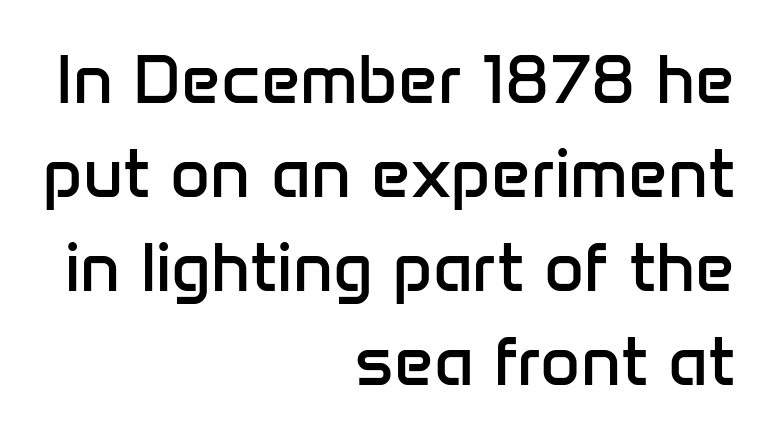
{"serif": "no", "italic": "no", "bold": "no", "weight": "regular", "width": "normal", "stroke_contrast": "low", "x_height": "medium", "monospaced": "no", "underline": "no", "align": "right", "line_spacing": "normal", "line_spacing_ratio": 1.36, "letter_spacing": "normal", "letter_spacing_em": 0.0, "glyph_px": 69}
